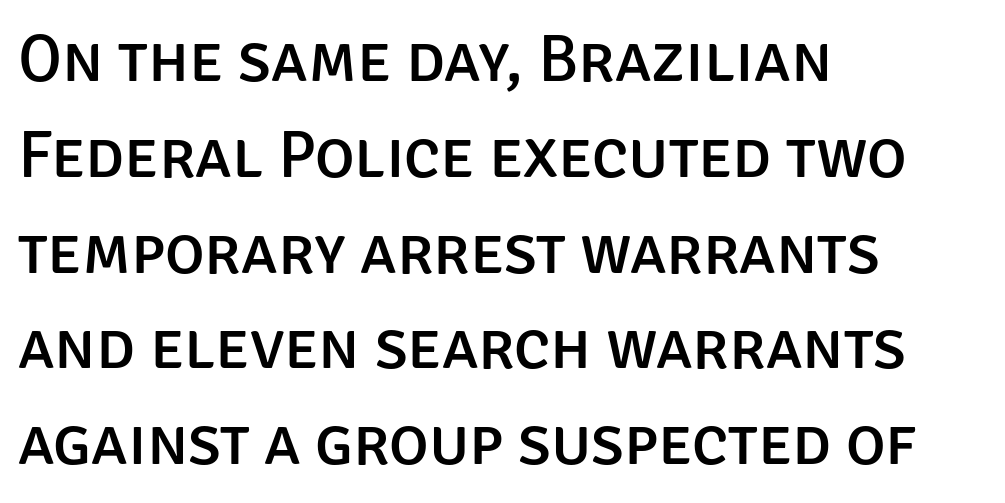
The image shows 67 px sans-serif type, upright; set left-aligned, normal line spacing (1.43x), normal letter spacing, not underlined; low stroke contrast and a large x-height.
